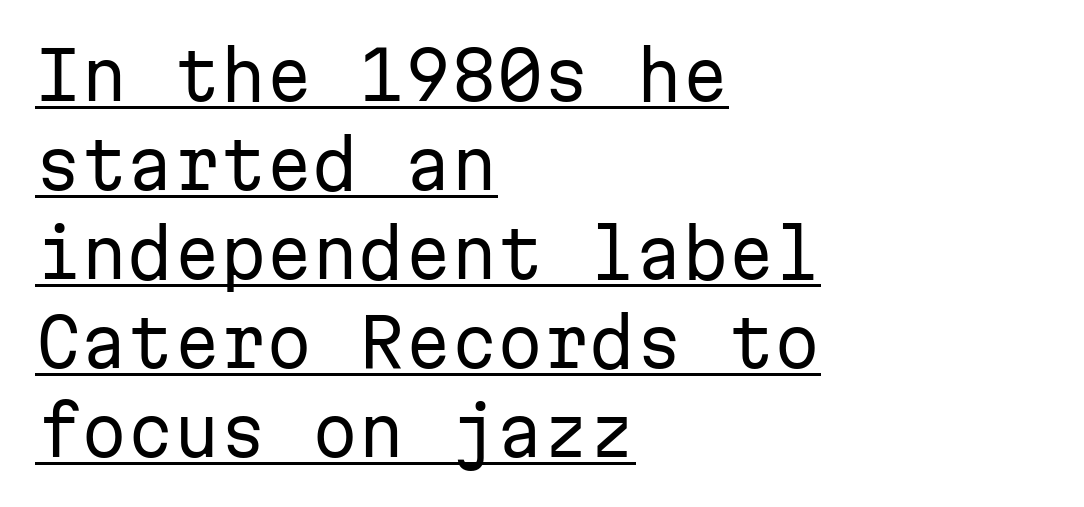
{"serif": "no", "italic": "no", "bold": "no", "weight": "regular", "width": "normal", "stroke_contrast": "low", "x_height": "medium", "monospaced": "yes", "underline": "yes", "align": "left", "line_spacing": "normal", "line_spacing_ratio": 1.35, "letter_spacing": "normal", "letter_spacing_em": 0.0, "glyph_px": 66}
